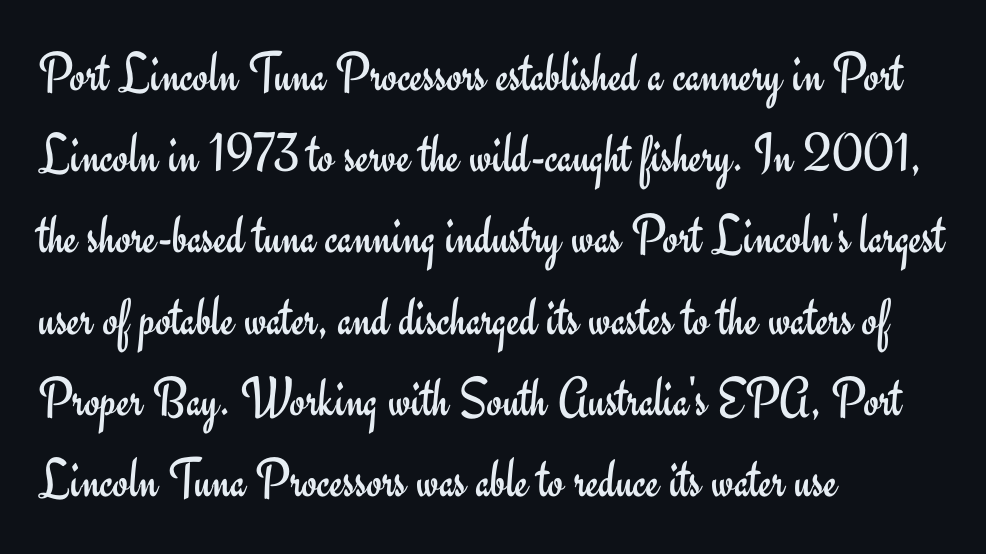
Whoever set this chose a conventional vertical rhythm. Beneath every word, the page is bare. Does extra space separate the letters? No, they use regular spacing.
